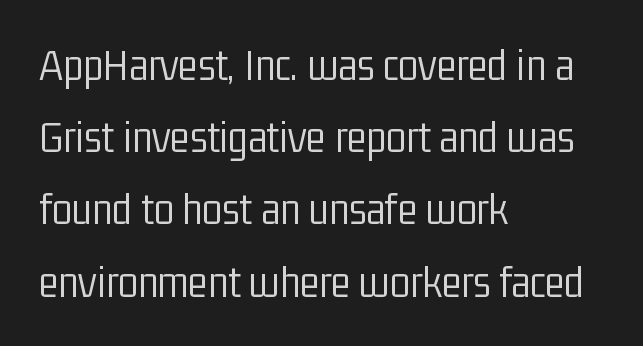
The image shows 46 px light, condensed sans-serif type, upright; set left-aligned, normal line spacing (1.57x), normal letter spacing, not underlined; low stroke contrast and a medium x-height.
